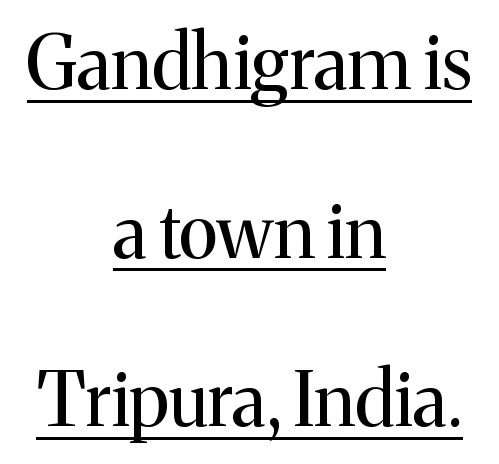
The image shows 74 px regular-weight serif type, upright; set centered, loose line spacing (2.28x), normal letter spacing, underlined; medium stroke contrast and a medium x-height.
